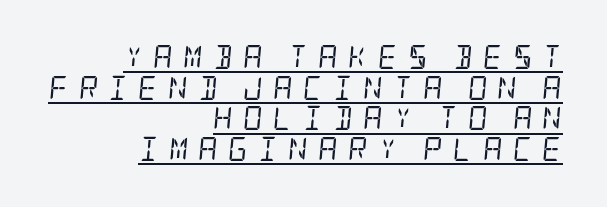
A typographer would call this underscored text. Notice how descenders clear the ascenders below comfortably — that's standard leading. The setting favours the right margin, as signatures and pull-quotes sometimes do. Is the type heavy? It reads as light-to-regular instead. The axis of the letterforms is tilted away from vertical. The rendering inserts visible extra space after every character.
